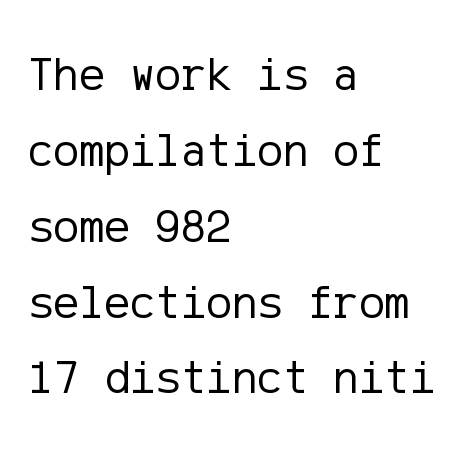
The passage shown is typeset with a sans-serif family. Nothing unusual about the tracking: characters are spaced as the font intends. Is the stroke heavy? The answer is a plain regular-or-lighter. Posture: upright roman.
